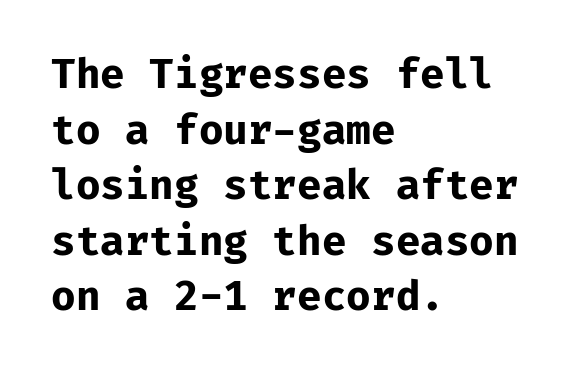
Q: Is the text bold? A: Yes.
Q: Is the text italic (slanted)? A: No, it is upright.
Q: Is the typeface a serif or a sans-serif typeface? A: Sans-serif.
Q: Is the text underlined? A: No.
Q: How is the paragraph aligned? A: Left-aligned.
Q: Is the spacing between letters normal or unusually wide? A: Normal.
Q: Is the spacing between lines tight, normal or loose? A: Normal.
Q: Width (condensed, normal, or wide)? A: Normal.
Q: Stroke contrast? A: Low.
Q: x-height? A: Medium.
